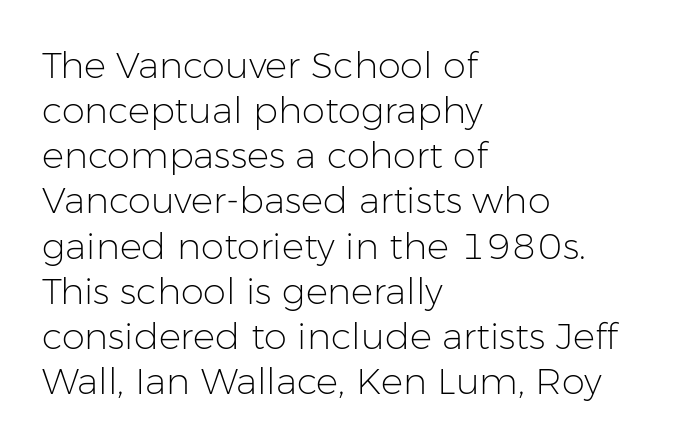
Regarding serifs, this sample does without them. The strokes carry an ordinary text weight at most. Each letter keeps its own natural width here, so spacing adapts to shape. Posture: upright roman. Tracking here is standard; glyphs follow each other at the usual distance.
